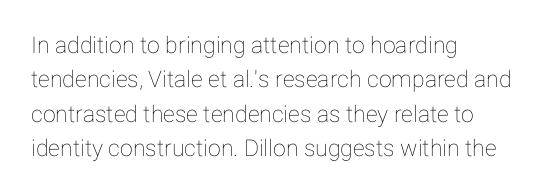
{"italic": "no", "underline": "no", "align": "left", "line_spacing": "normal", "line_spacing_ratio": 1.5, "letter_spacing": "normal", "letter_spacing_em": 0.0, "glyph_px": 23}
